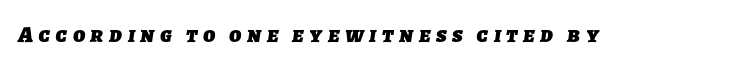
The image shows 23 px bold type; set unusually wide letter spacing (+0.24 em), not underlined.
